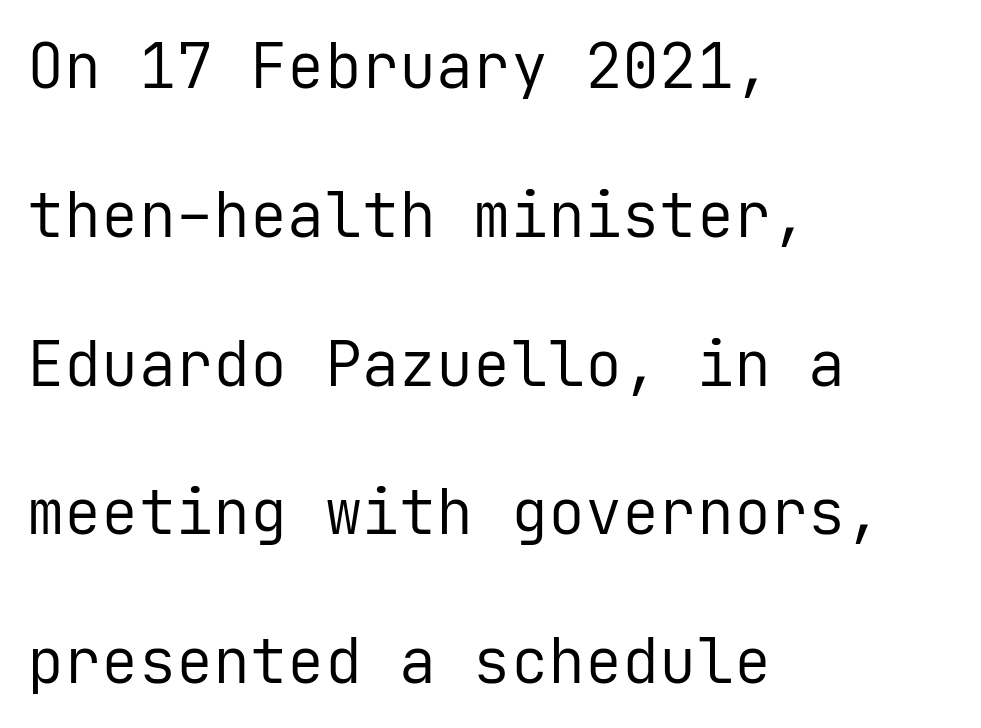
{"serif": "no", "italic": "no", "bold": "no", "weight": "regular", "width": "normal", "stroke_contrast": "low", "x_height": "medium", "monospaced": "yes", "underline": "no", "align": "left", "line_spacing": "loose", "line_spacing_ratio": 2.4, "letter_spacing": "normal", "letter_spacing_em": 0.0, "glyph_px": 62}
